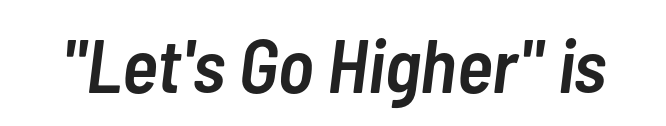
{"italic": "yes", "lean": "right", "slant_degrees": 7, "bold": "semi", "weight": "semibold", "width": "condensed", "stroke_contrast": "low", "x_height": "medium", "monospaced": "no", "underline": "no", "letter_spacing": "normal", "letter_spacing_em": 0.0, "glyph_px": 76}
